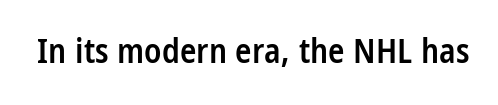
Q: Is the text bold? A: Semi-bold.
Q: Is the text italic (slanted)? A: No, it is upright.
Q: Is the typeface a serif or a sans-serif typeface? A: Sans-serif.
Q: Is the text underlined? A: No.
Q: Is the spacing between letters normal or unusually wide? A: Normal.
Q: Width (condensed, normal, or wide)? A: Condensed.
Q: Stroke contrast? A: Low.
Q: x-height? A: Large.
Q: Monospaced? A: No.
